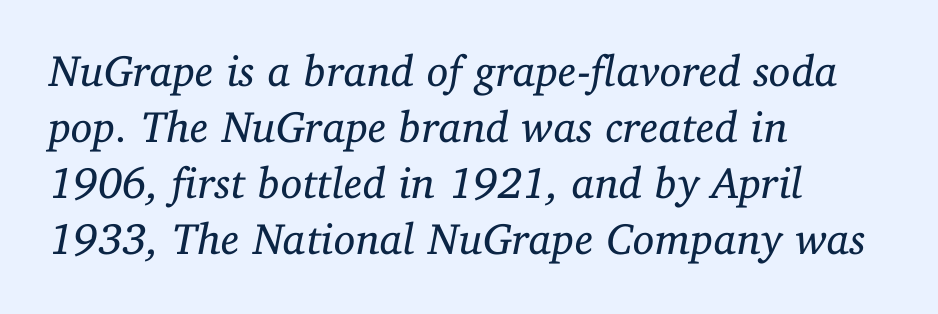
The rendering uses a moderate line-height, typical for paragraphs. Stroke terminals: seriffed. Style check: oblique. No letter is thick-stroked: the sample isn't bold. Spacing verdict: proportional, widths tailored to each character.
